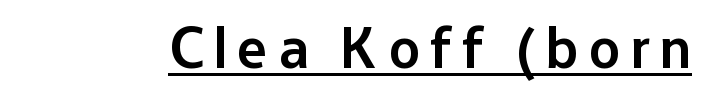
{"serif": "no", "italic": "no", "bold": "semi", "weight": "semibold", "width": "normal", "stroke_contrast": "low", "x_height": "medium", "monospaced": "no", "underline": "yes", "glyph_px": 58}
